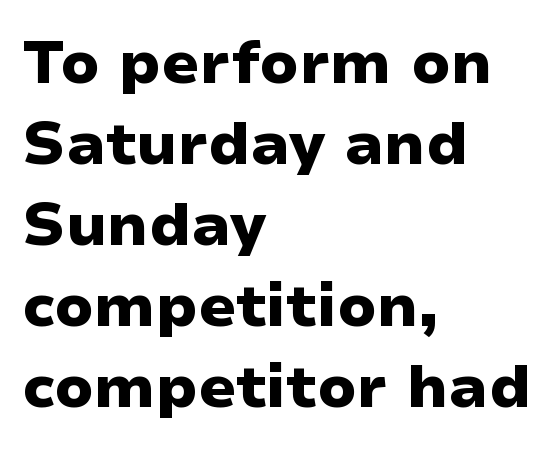
Q: Is the text bold? A: Yes.
Q: Is the text italic (slanted)? A: No, it is upright.
Q: Is the typeface a serif or a sans-serif typeface? A: Sans-serif.
Q: Is the text underlined? A: No.
Q: How is the paragraph aligned? A: Left-aligned.
Q: Is the spacing between letters normal or unusually wide? A: Normal.
Q: Is the spacing between lines tight, normal or loose? A: Normal.
Q: Width (condensed, normal, or wide)? A: Wide.
Q: Stroke contrast? A: Low.
Q: x-height? A: Medium.
Q: Monospaced? A: No.
